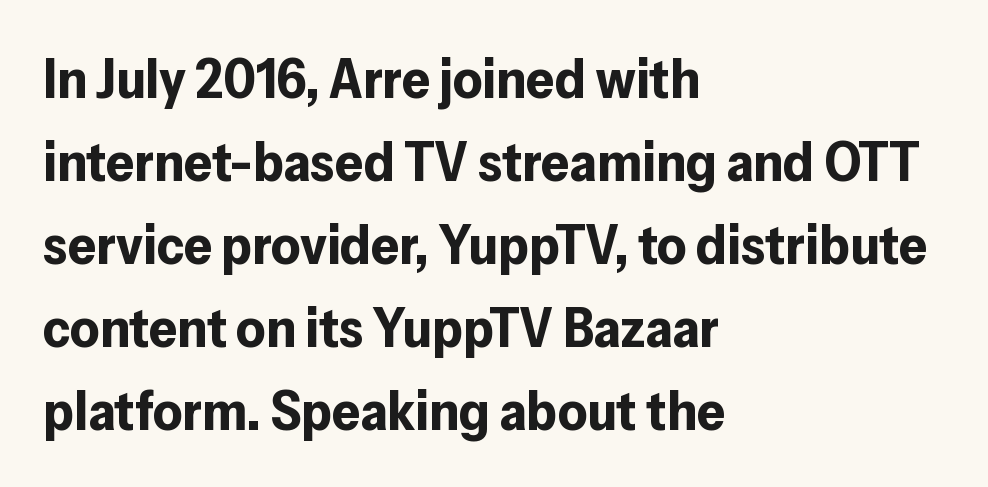
Q: Is the text bold? A: Yes.
Q: Is the text italic (slanted)? A: No, it is upright.
Q: Is the typeface a serif or a sans-serif typeface? A: Sans-serif.
Q: Is the text underlined? A: No.
Q: How is the paragraph aligned? A: Left-aligned.
Q: Is the spacing between letters normal or unusually wide? A: Normal.
Q: Is the spacing between lines tight, normal or loose? A: Normal.
Q: Width (condensed, normal, or wide)? A: Normal.
Q: Stroke contrast? A: Low.
Q: x-height? A: Medium.
Q: Monospaced? A: No.
